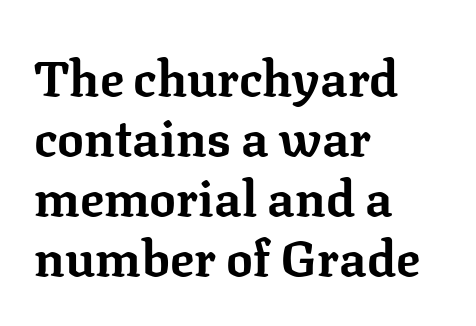
Q: Is the text bold? A: Yes.
Q: Is the text italic (slanted)? A: No, it is upright.
Q: Is the typeface a serif or a sans-serif typeface? A: Serif.
Q: Is the text underlined? A: No.
Q: How is the paragraph aligned? A: Left-aligned.
Q: Is the spacing between letters normal or unusually wide? A: Normal.
Q: Width (condensed, normal, or wide)? A: Normal.
Q: Stroke contrast? A: Low.
Q: x-height? A: Medium.
Q: Monospaced? A: No.
